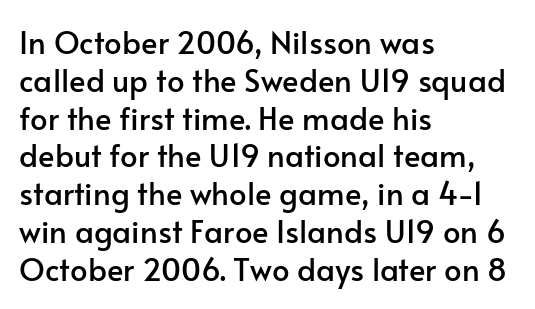
The letters stand straight up with perfectly vertical stems. You could not count columns in this text — the font is proportionally spaced. Serif or sans? Sans — the stroke terminals are bare. The paragraph shown leans on its left margin. Clear beneath every line of the passage.
